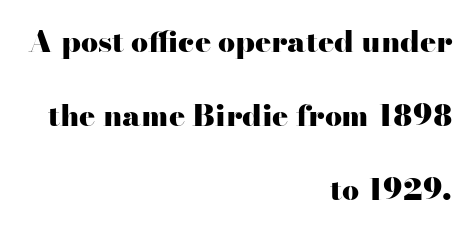
{"serif": "yes", "italic": "no", "bold": "yes", "weight": "heavy", "width": "wide", "stroke_contrast": "high", "x_height": "small", "monospaced": "no", "underline": "no", "align": "right", "line_spacing": "loose", "line_spacing_ratio": 2.47, "letter_spacing": "normal", "letter_spacing_em": 0.0, "glyph_px": 30}
